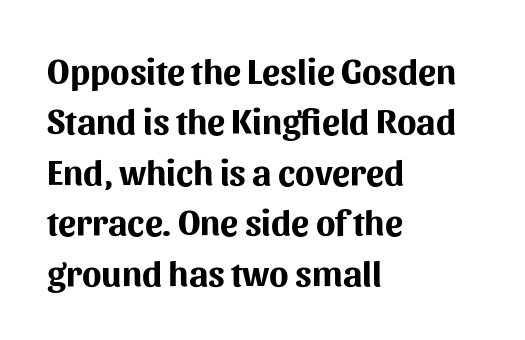
Q: Is the text bold? A: Yes.
Q: Is the text italic (slanted)? A: No, it is upright.
Q: Is the typeface a serif or a sans-serif typeface? A: Sans-serif.
Q: Is the text underlined? A: No.
Q: How is the paragraph aligned? A: Left-aligned.
Q: Is the spacing between letters normal or unusually wide? A: Normal.
Q: Is the spacing between lines tight, normal or loose? A: Normal.
Q: Width (condensed, normal, or wide)? A: Normal.
Q: Stroke contrast? A: Medium.
Q: x-height? A: Medium.
Q: Monospaced? A: No.
